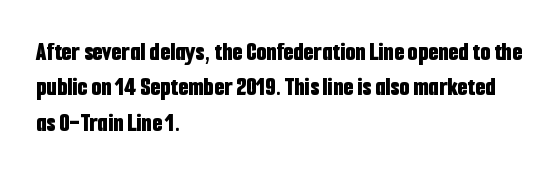
Normally led — the rows are evenly, conventionally spaced. A roman cut, with each character standing at attention. The gaps between neighbouring characters are ordinary and unremarkable. The words here are not underlined. Left-aligned paragraph, ragged on the right. The typesetting leans heavy: a genuine bold.
